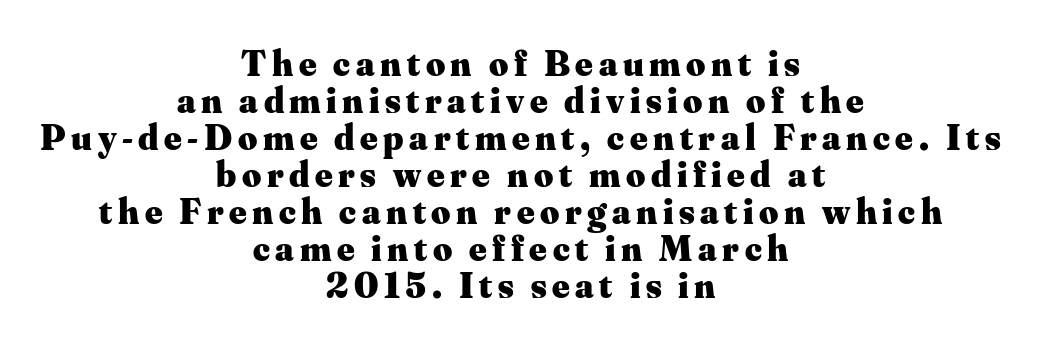
A roman cut, with each character standing at attention. Is this a fixed-width face? No — the glyphs have proportional, varying widths. Small tapered or slab feet sit at the stroke ends, so this counts as serif. The rag falls on both sides of this text block equally. Unmarked baselines from the first word to the last.
